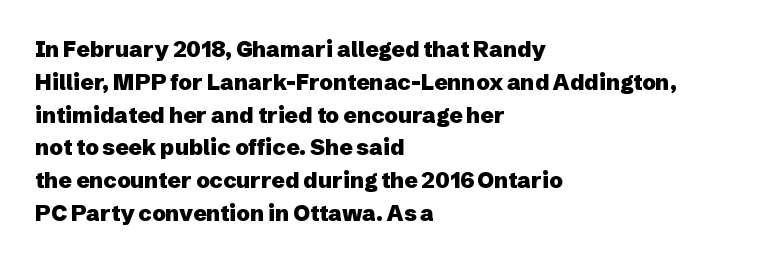
The image shows 22 px bold type, upright; set left-aligned, normal line spacing (1.49x), normal letter spacing, not underlined.
